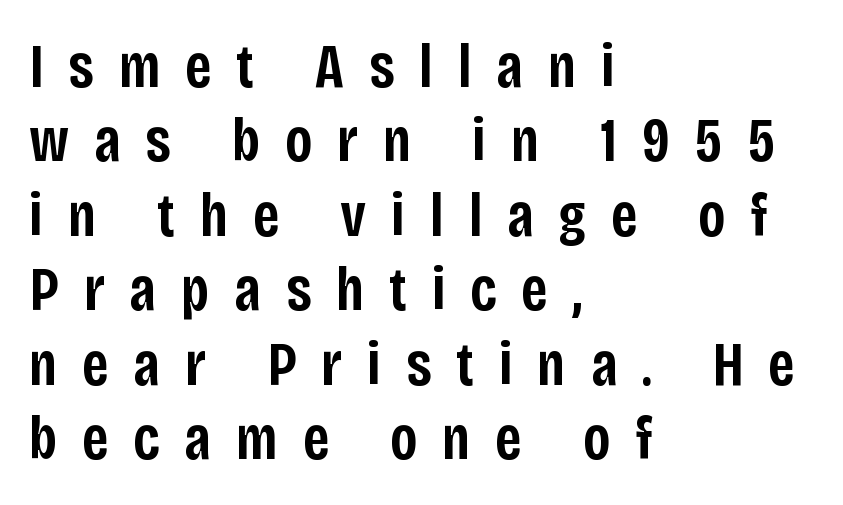
Tall strokes in this sample are plumb rather than angled. Proportional: the letters do not fall into vertical columns. Beneath every word, the page is bare. The gaps between neighbouring characters are conspicuously large. I'd call this a sans setting — the letters go barefoot.
